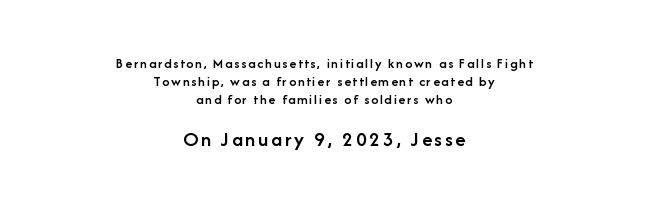
The image shows 21 px text type, upright; set centered, normal line spacing (1.3x), not underlined; the second (bottom) block is 1.5x larger.
